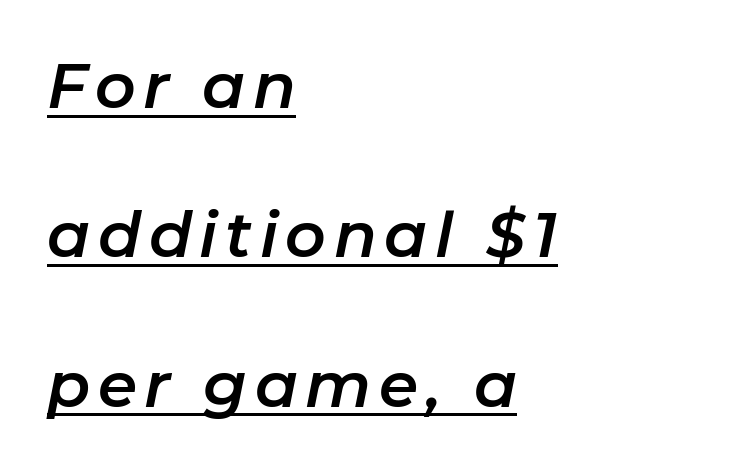
The passage shown is typed in a proportional face where columns would drift. A classic flush-left, rag-right setting is used for this passage. The lettering tilts uniformly, giving the passage an italic look. The string is rendered with underlining switched on. Does the leading feel generous? Absolutely, it's lavish.
